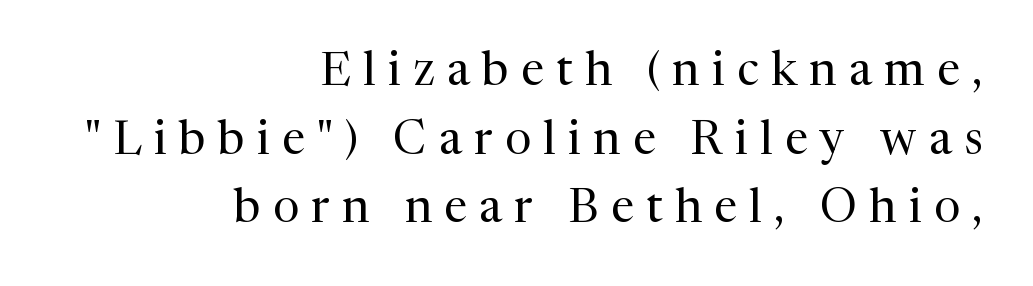
Inter-character spacing is expanded well beyond the font's built-in metrics. A clean baseline with only descenders dipping below it. Short and long lines alike share a common ending point at right. This sample has the flowing, uneven cadence of proportional lettering.
